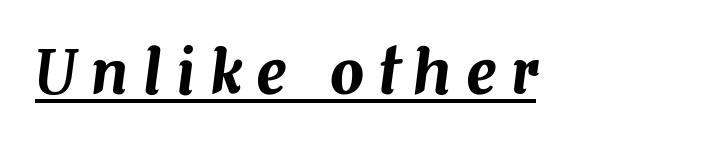
The image shows 60 px text type, italic (leaning right); set unusually wide letter spacing (+0.24 em), underlined; medium stroke contrast and a medium x-height.
